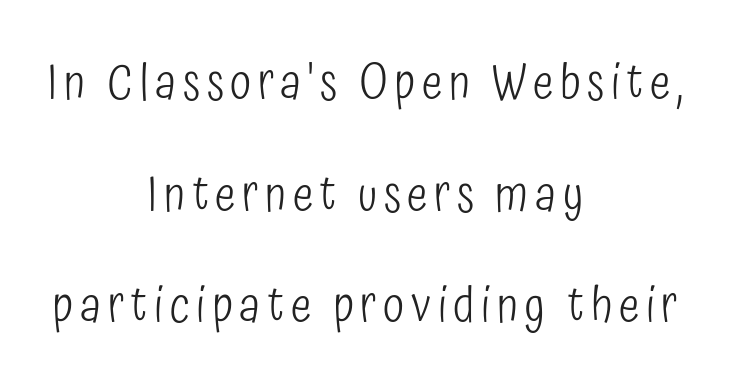
Q: Is the text bold? A: No.
Q: Is the text italic (slanted)? A: No, it is upright.
Q: Is the typeface a serif or a sans-serif typeface? A: Sans-serif.
Q: Is the text underlined? A: No.
Q: How is the paragraph aligned? A: Centered.
Q: Is the spacing between lines tight, normal or loose? A: Loose.
Q: Width (condensed, normal, or wide)? A: Condensed.
Q: Stroke contrast? A: Low.
Q: x-height? A: Medium.
Q: Monospaced? A: No.
